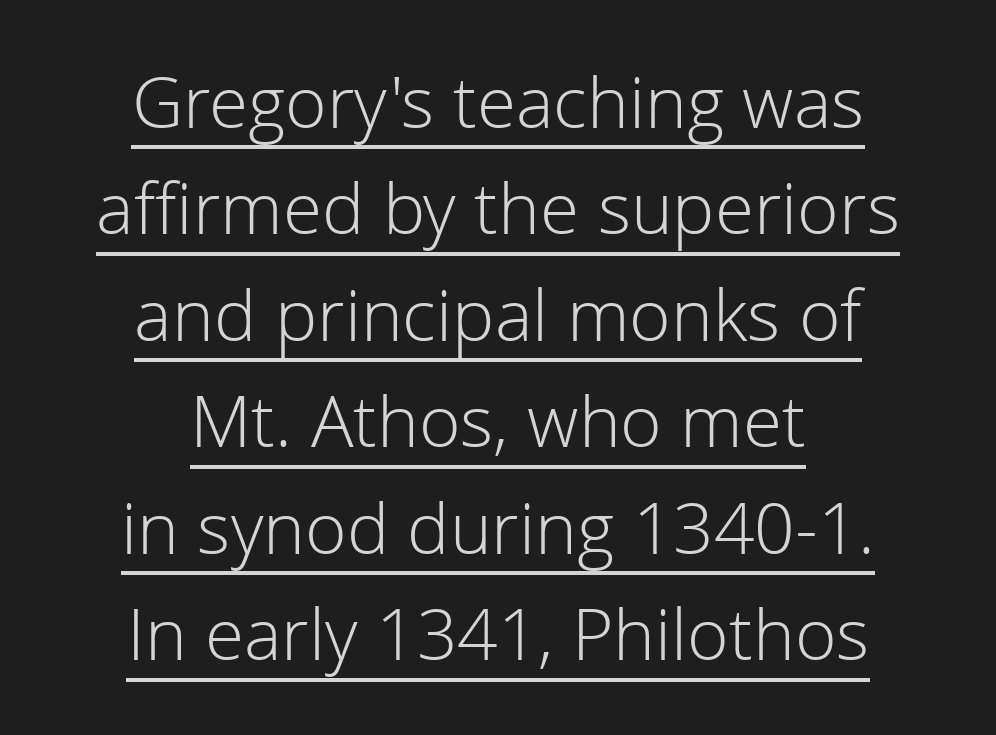
The image shows 71 px light sans-serif type, upright; set centered, normal line spacing (1.5x), normal letter spacing, underlined; low stroke contrast and a medium x-height.
